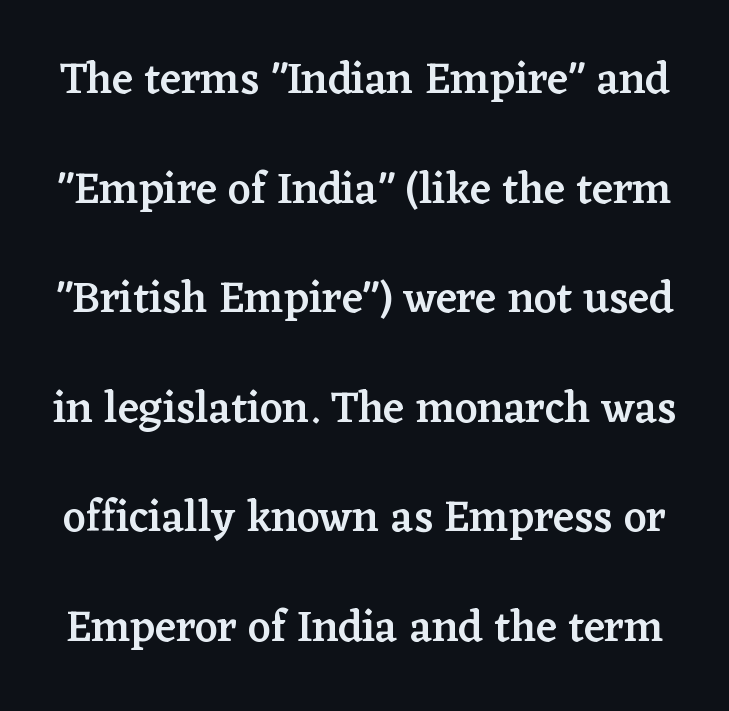
{"serif": "yes", "italic": "no", "bold": "semi", "weight": "semibold", "width": "normal", "stroke_contrast": "low", "x_height": "medium", "monospaced": "no", "underline": "no", "line_spacing": "loose", "line_spacing_ratio": 2.49, "letter_spacing": "normal", "letter_spacing_em": 0.0, "glyph_px": 44}
